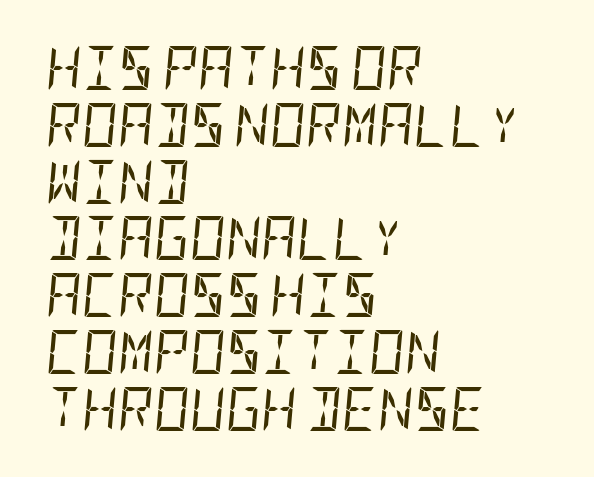
Q: Is the text bold? A: No.
Q: Is the text italic (slanted)? A: Yes, it leans right by about 5 degrees.
Q: Is the text underlined? A: No.
Q: How is the paragraph aligned? A: Left-aligned.
Q: Is the spacing between letters normal or unusually wide? A: Normal.
Q: Is the spacing between lines tight, normal or loose? A: Normal.
Q: Width (condensed, normal, or wide)? A: Condensed.
Q: Stroke contrast? A: Low.
Q: x-height? A: Large.
